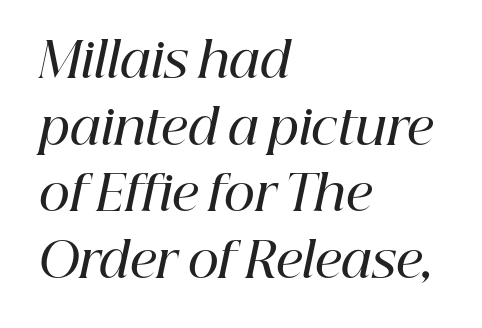
The face used here is a semibold: visibly heavier than regular, lighter than bold. A typesetter would call this leading conventional body-copy spacing. Layout note: lines flush left. Descenders are the only things crossing below the line.
